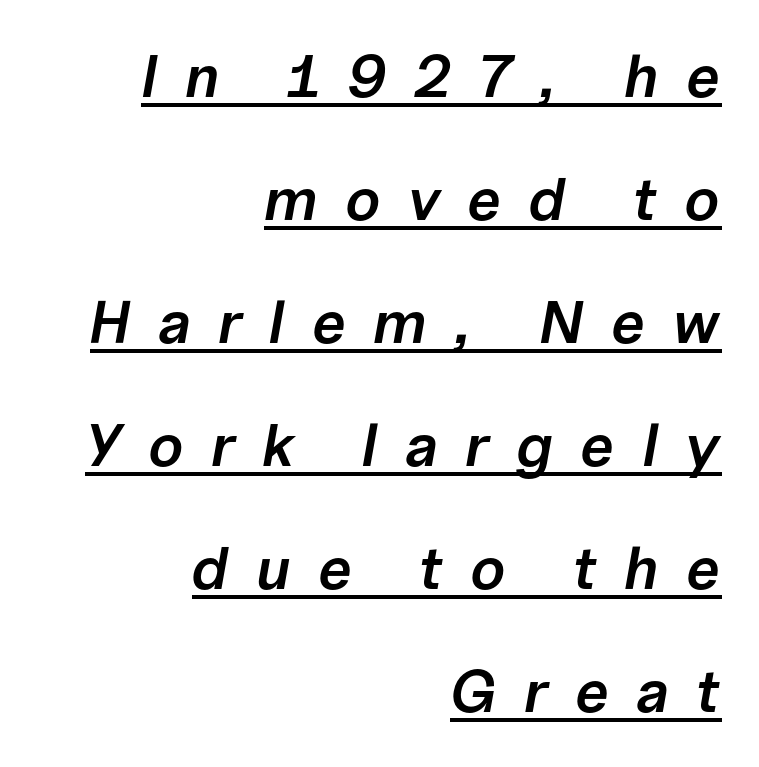
The image shows 60 px semibold type, italic (leaning right); set right-aligned, loose line spacing (2.05x), unusually wide letter spacing (+0.45 em), underlined; low stroke contrast and a medium x-height.
